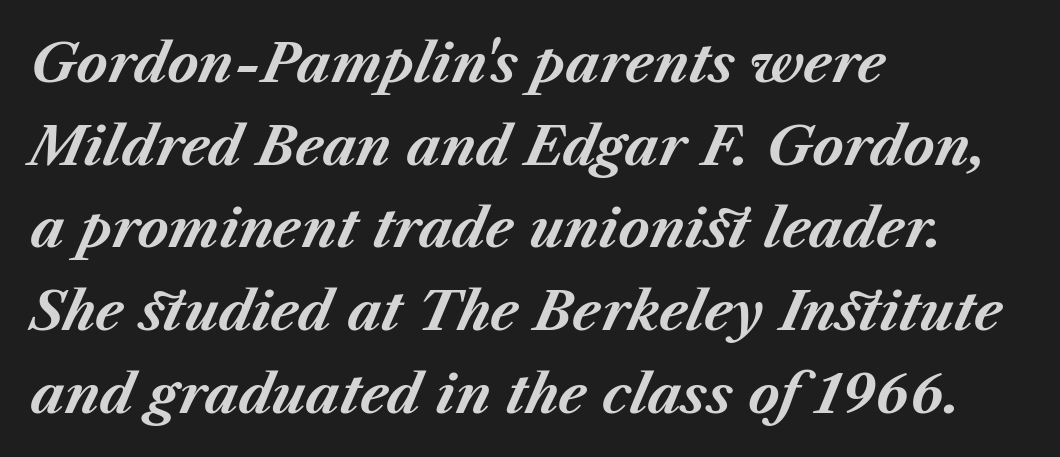
Heavy, bold letterforms. Successive baselines arrive at the customary interval. You could call the tracking neutral — neither tight nor loose. Here the designer chose a conventional face with non-uniform glyph widths.
